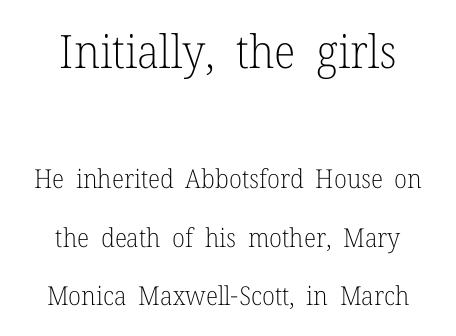
{"serif": "yes", "italic": "no", "bold": "no", "weight": "light", "width": "normal", "stroke_contrast": "low", "x_height": "medium", "monospaced": "no", "underline": "no", "align": "center", "line_spacing": "loose", "line_spacing_ratio": 2.25, "letter_spacing": "normal", "letter_spacing_em": 0.0, "larger_block": "first", "size_ratio": 1.77, "glyph_px": 46}
